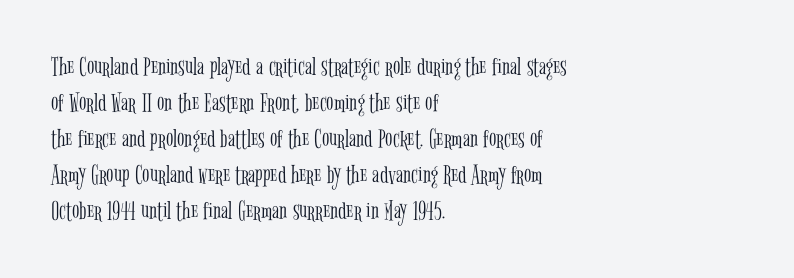
{"italic": "no", "bold": "no", "underline": "no", "align": "left", "line_spacing": "normal", "line_spacing_ratio": 1.33, "letter_spacing": "normal", "letter_spacing_em": 0.0, "glyph_px": 27}
